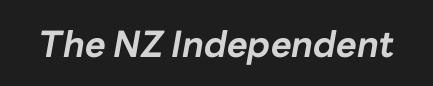
The image shows 36 px bold type, italic (leaning right); set normal letter spacing, not underlined; low stroke contrast and a medium x-height.
